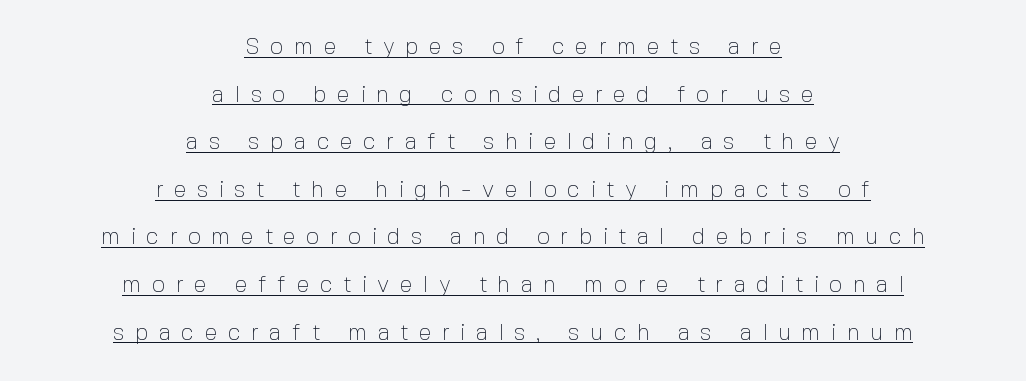
Q: Is the text bold? A: No.
Q: Is the text italic (slanted)? A: No, it is upright.
Q: Is the text underlined? A: Yes.
Q: How is the paragraph aligned? A: Centered.
Q: Is the spacing between letters normal or unusually wide? A: Unusually wide.
Q: Is the spacing between lines tight, normal or loose? A: Loose.
